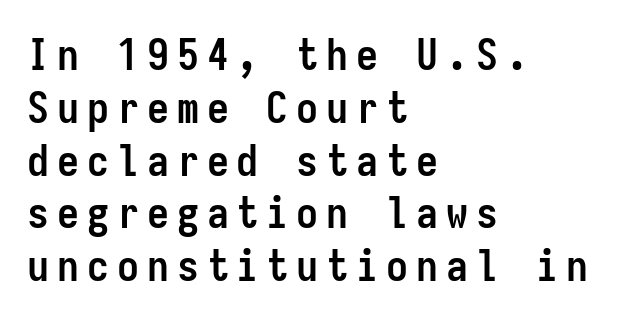
The image shows 44 px semibold, condensed sans-serif type, upright, monospaced; set left-aligned, line spacing 1.2x, not underlined; low stroke contrast and a medium x-height.
